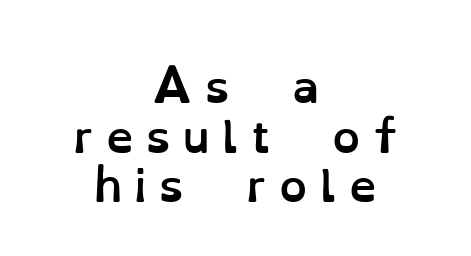
The image shows 44 px semibold type, upright; set centered, tight line spacing (1.13x), unusually wide letter spacing (+0.28 em), not underlined; low stroke contrast and a small x-height.
